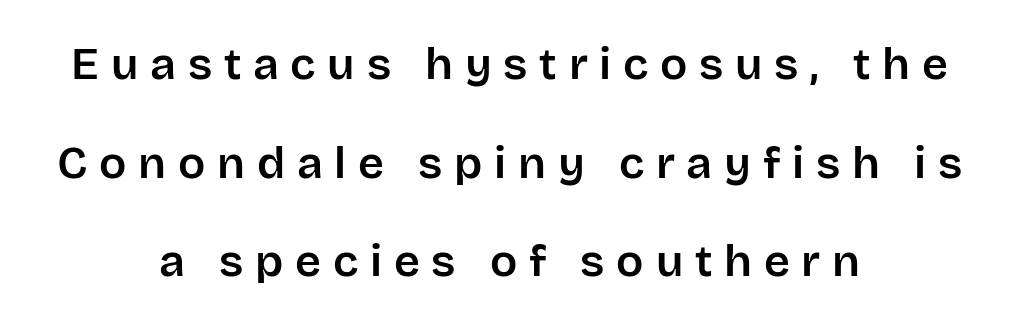
Q: Is the text italic (slanted)? A: No, it is upright.
Q: Is the typeface a serif or a sans-serif typeface? A: Sans-serif.
Q: Is the text underlined? A: No.
Q: How is the paragraph aligned? A: Centered.
Q: Is the spacing between letters normal or unusually wide? A: Unusually wide.
Q: Is the spacing between lines tight, normal or loose? A: Loose.
Q: Width (condensed, normal, or wide)? A: Normal.
Q: Stroke contrast? A: Low.
Q: x-height? A: Large.
Q: Monospaced? A: No.
